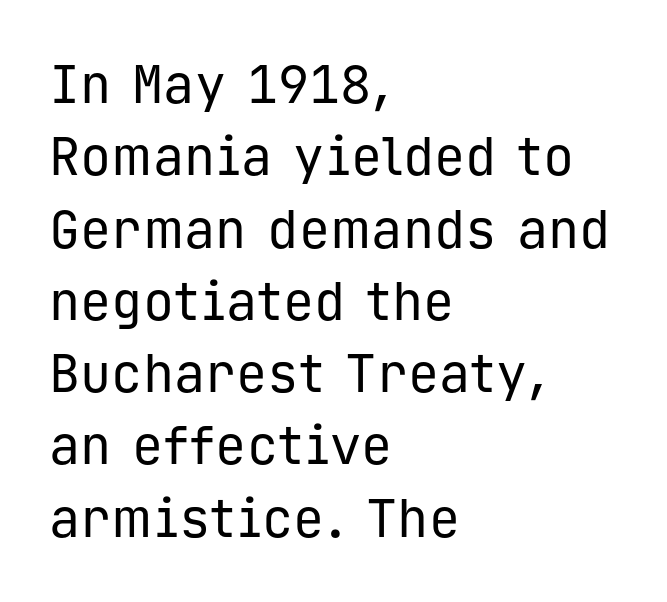
{"serif": "no", "italic": "no", "bold": "no", "weight": "regular", "width": "normal", "stroke_contrast": "low", "x_height": "medium", "monospaced": "yes", "underline": "no", "align": "left", "line_spacing": "normal", "line_spacing_ratio": 1.39, "letter_spacing": "normal", "letter_spacing_em": 0.0, "glyph_px": 52}
